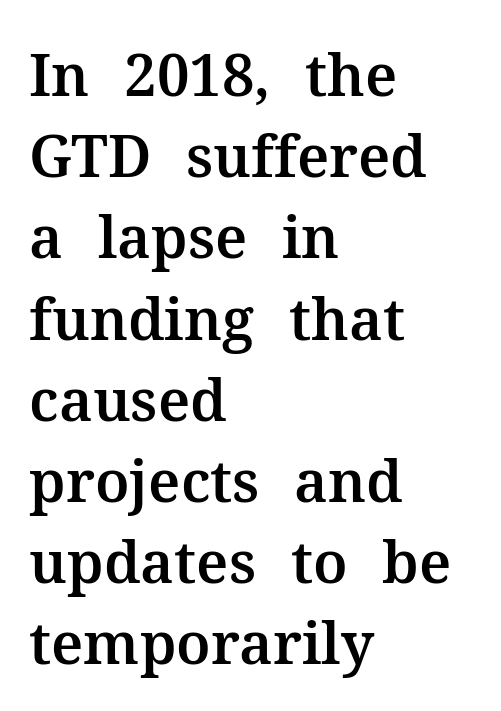
Q: Is the text italic (slanted)? A: No, it is upright.
Q: Is the typeface a serif or a sans-serif typeface? A: Serif.
Q: Is the text underlined? A: No.
Q: How is the paragraph aligned? A: Left-aligned.
Q: Is the spacing between letters normal or unusually wide? A: Normal.
Q: Is the spacing between lines tight, normal or loose? A: Normal.
Q: Width (condensed, normal, or wide)? A: Normal.
Q: Stroke contrast? A: Medium.
Q: x-height? A: Medium.
Q: Monospaced? A: No.
